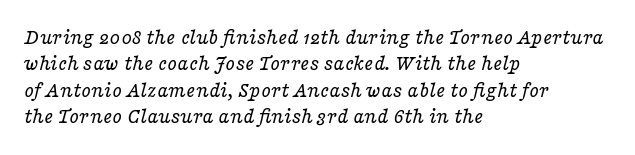
{"italic": "yes", "lean": "right", "slant_degrees": 16, "bold": "no", "underline": "no", "align": "left", "line_spacing_ratio": 1.2, "letter_spacing": "normal", "letter_spacing_em": 0.0, "glyph_px": 22}
